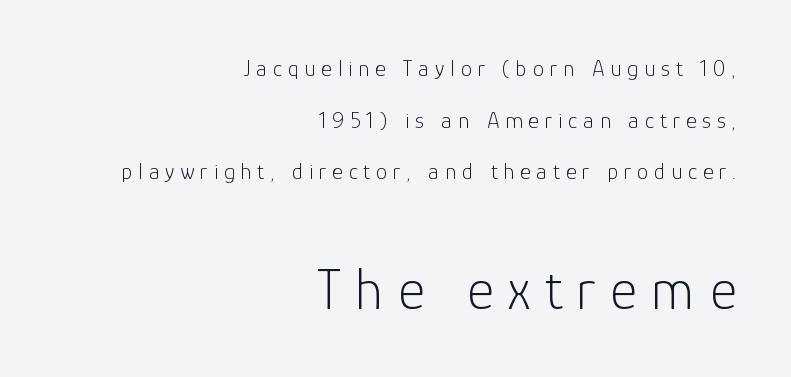
Q: Is the text bold? A: No.
Q: Is the text italic (slanted)? A: No, it is upright.
Q: Is the typeface a serif or a sans-serif typeface? A: Sans-serif.
Q: Is the text underlined? A: No.
Q: How is the paragraph aligned? A: Right-aligned.
Q: Is the spacing between letters normal or unusually wide? A: Unusually wide.
Q: Is the spacing between lines tight, normal or loose? A: Loose.
Q: Which block of text is set in a larger size, the first (top) or the second (bottom)? A: The second (bottom) one.
Q: Width (condensed, normal, or wide)? A: Normal.
Q: Stroke contrast? A: Low.
Q: x-height? A: Medium.
Q: Monospaced? A: No.
